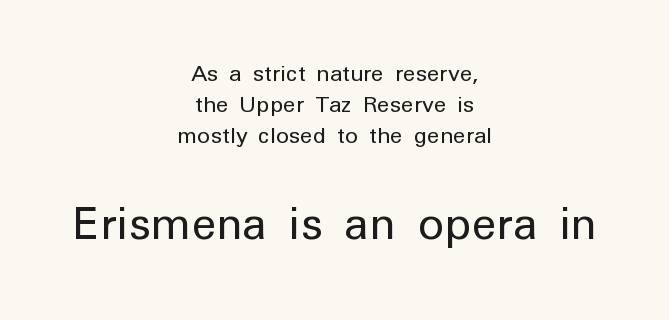
The image shows 44 px regular-weight sans-serif type, upright; set centered, normal line spacing (1.4x), normal letter spacing, not underlined; the second (bottom) block is 2.0x larger; low stroke contrast and a medium x-height.
